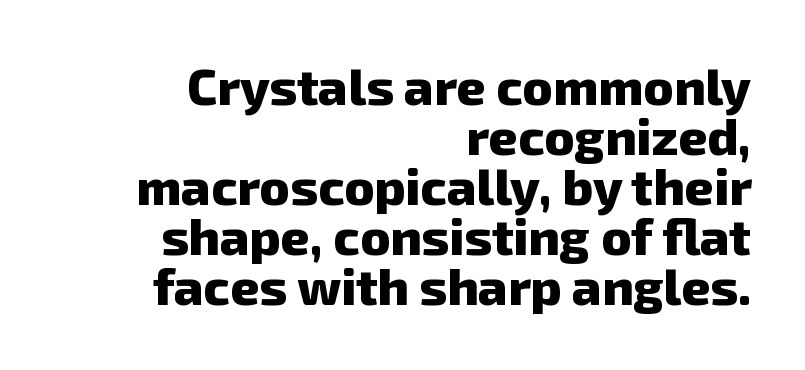
The image shows 51 px heavy sans-serif type; set right-aligned, tight line spacing (0.98x), normal letter spacing, not underlined; low stroke contrast and a medium x-height.
